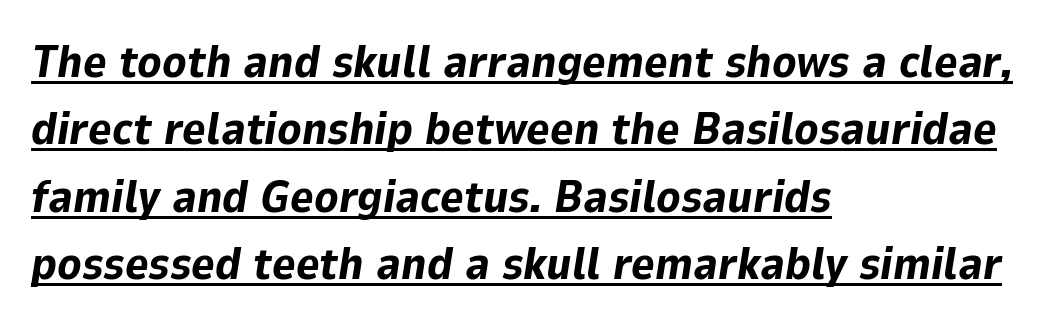
{"italic": "yes", "lean": "right", "slant_degrees": 9, "bold": "yes", "weight": "bold", "width": "normal", "stroke_contrast": "low", "x_height": "medium", "monospaced": "no", "underline": "yes", "align": "left", "line_spacing": "normal", "line_spacing_ratio": 1.5, "letter_spacing": "normal", "letter_spacing_em": 0.0, "glyph_px": 45}
